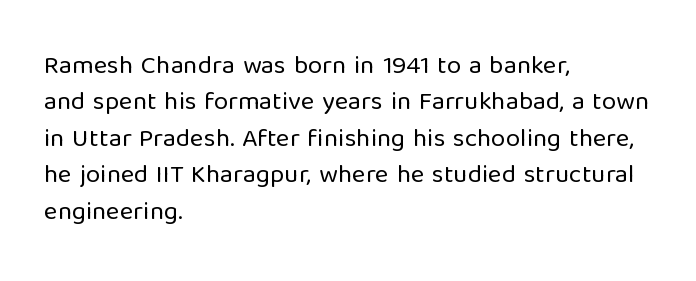
{"italic": "no", "bold": "no", "underline": "no", "align": "left", "line_spacing": "normal", "line_spacing_ratio": 1.4, "letter_spacing": "normal", "letter_spacing_em": 0.0, "glyph_px": 26}
